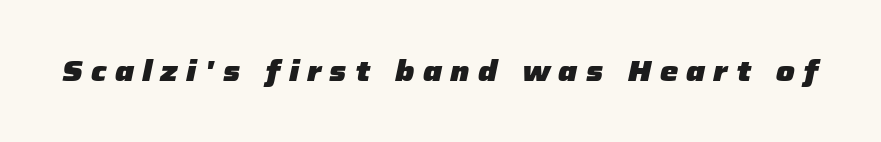
The image shows 29 px heavy type, italic (leaning right); set unusually wide letter spacing (+0.28 em), not underlined; low stroke contrast and a medium x-height.
